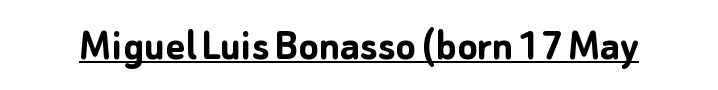
The font is running at its bold setting. These lines are rendered in a variable-pitch font. These characters rest on top of a visible drawn line. The glyphs in this specimen are sans serif. The font's upright variant was chosen for this text. Standard letterfit; no display-style spreading of the glyphs.
